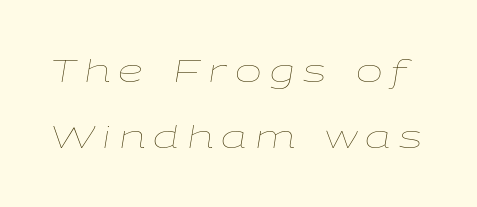
Do the characters align in a grid? No, the font is proportional. The gaps between neighbouring characters are conspicuously large. Vertical spacing — loose. Only glyphs here, with clear space below each row.
